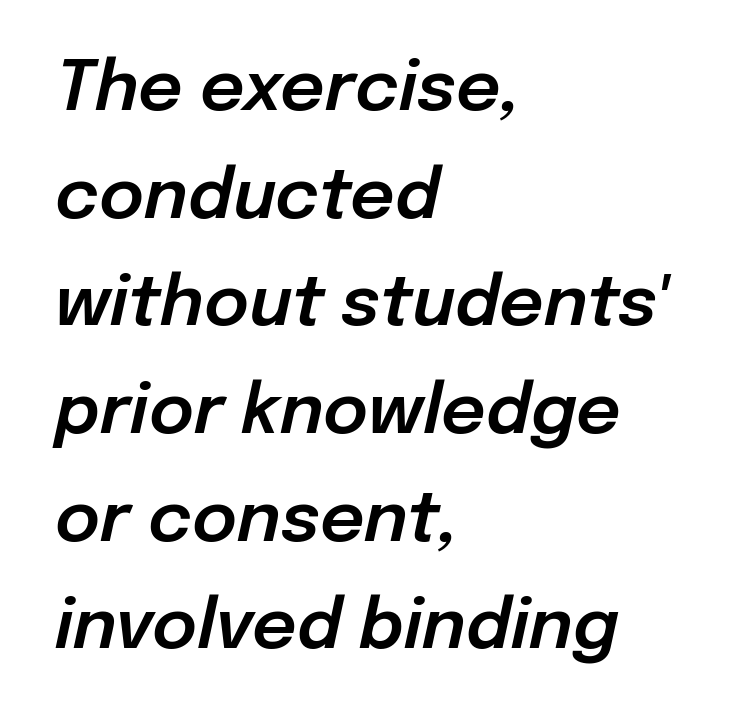
Q: Is the text italic (slanted)? A: Yes, it leans right by about 12 degrees.
Q: Is the text underlined? A: No.
Q: How is the paragraph aligned? A: Left-aligned.
Q: Is the spacing between letters normal or unusually wide? A: Normal.
Q: Is the spacing between lines tight, normal or loose? A: Normal.
Q: Width (condensed, normal, or wide)? A: Normal.
Q: Stroke contrast? A: Low.
Q: x-height? A: Medium.
Q: Monospaced? A: No.
